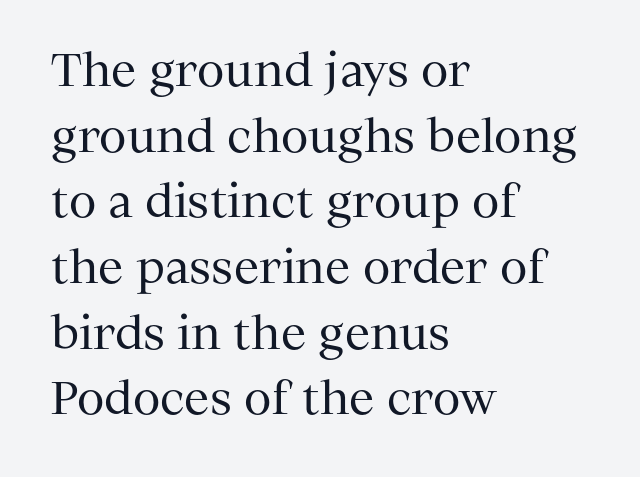
{"serif": "yes", "italic": "no", "bold": "no", "weight": "regular", "width": "normal", "stroke_contrast": "medium", "x_height": "medium", "monospaced": "no", "underline": "no", "align": "left", "line_spacing": "normal", "line_spacing_ratio": 1.46, "letter_spacing": "normal", "letter_spacing_em": 0.0, "glyph_px": 45}
